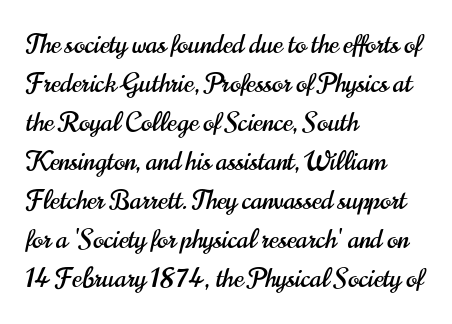
The image shows 26 px text type; set left-aligned, normal line spacing (1.5x), normal letter spacing, not underlined.
